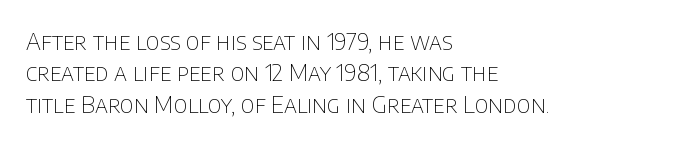
Q: Is the text bold? A: No.
Q: Is the text italic (slanted)? A: No, it is upright.
Q: Is the text underlined? A: No.
Q: How is the paragraph aligned? A: Left-aligned.
Q: Is the spacing between letters normal or unusually wide? A: Normal.
Q: Is the spacing between lines tight, normal or loose? A: Normal.
